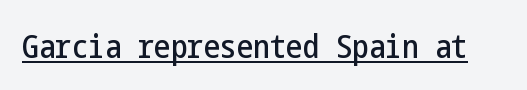
Serif or sans? Sans — the stroke terminals are bare. These lines were composed using upright roman letters. The specimen includes a rule beneath the text block's lines. Caption: standard tracking, unaltered.
